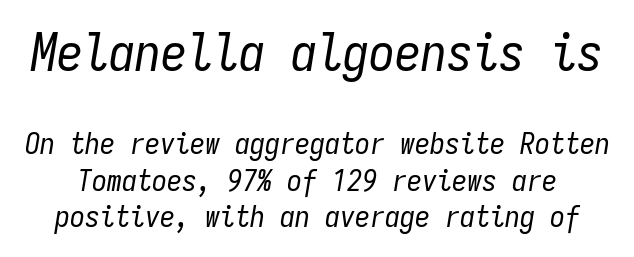
{"italic": "yes", "lean": "right", "slant_degrees": 9, "bold": "no", "weight": "regular", "width": "condensed", "stroke_contrast": "low", "x_height": "medium", "monospaced": "yes", "underline": "no", "line_spacing_ratio": 1.22, "letter_spacing": "normal", "letter_spacing_em": 0.0, "larger_block": "first", "size_ratio": 1.73, "glyph_px": 52}
